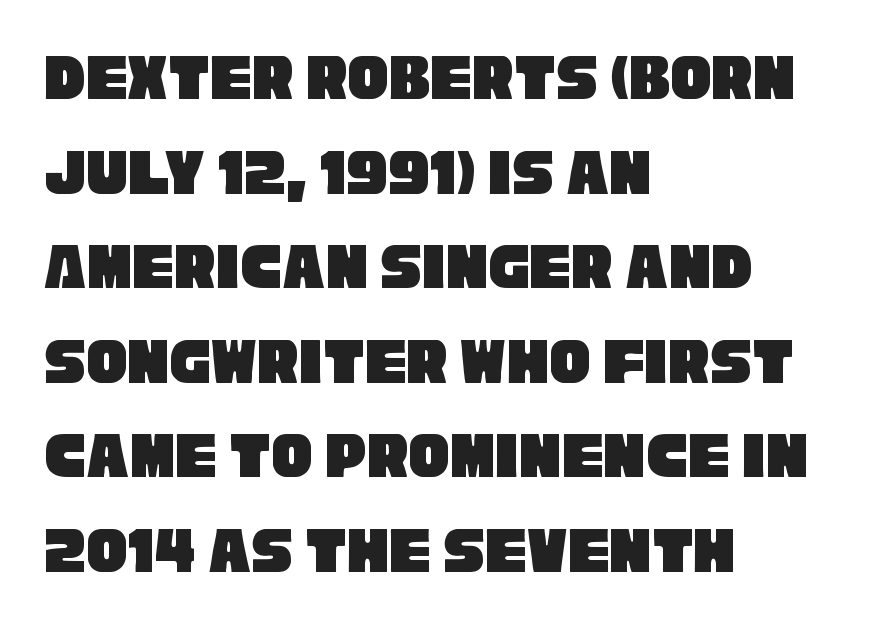
A typesetter would call this proportional, since set widths differ per character. Horizontally, the lines are justified to the leading edge only. Each new line begins a customary step beneath the previous one. A typesetter would label this face a sans. Plain, unruled lines of type.
